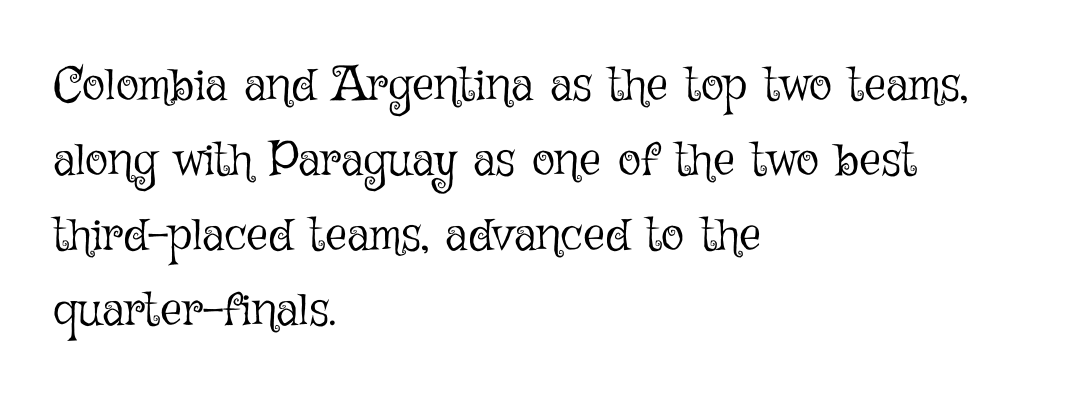
{"italic": "no", "bold": "no", "weight": "light", "width": "normal", "stroke_contrast": "low", "x_height": "medium", "monospaced": "no", "underline": "no", "align": "left", "line_spacing": "normal", "line_spacing_ratio": 1.56, "letter_spacing": "normal", "letter_spacing_em": 0.0, "glyph_px": 48}
